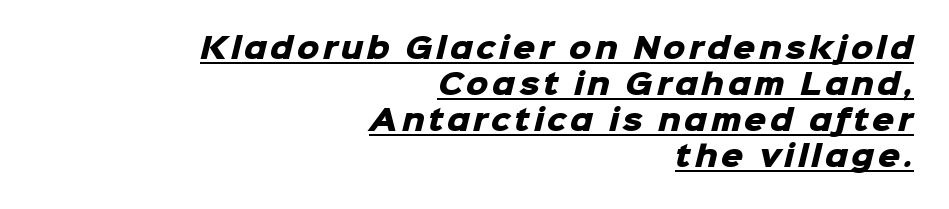
The image shows 28 px heavy sans-serif type; set right-aligned, normal line spacing (1.28x), underlined; low stroke contrast and a medium x-height.
